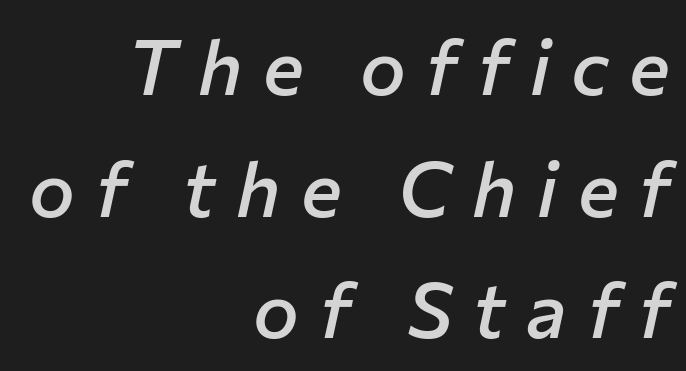
A student would call this right alignment; a typographer would say flush right, rag left. The typography opts for an oblique posture over an upright one. Display-style spreading of the glyphs; the letterfit is very open. The strip under each line holds only bare page. Note the varied advance widths — an 'i' is clearly narrower than an 'm'.
